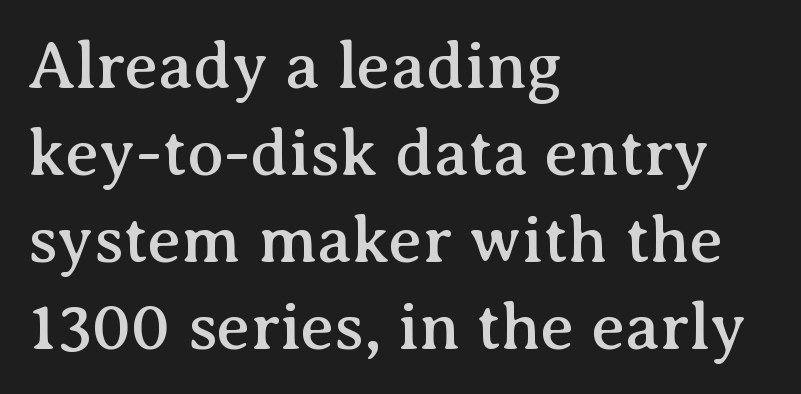
Leading: standard. Each letter's strokes conclude with small projecting serifs. Posture: vertical. No word sits above an underline. Observe the ordinary spacing: letters are neighbours, not strangers. Each letter keeps its own natural width here, so spacing adapts to shape.
